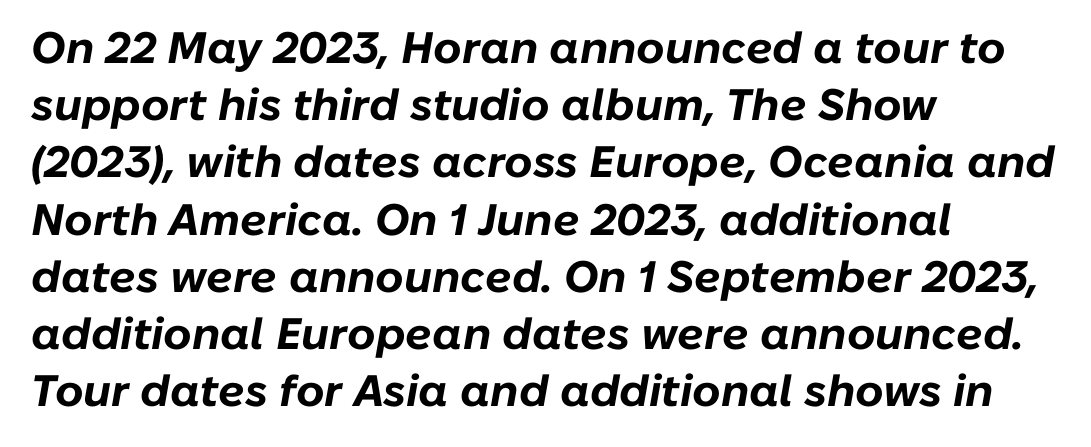
{"italic": "yes", "lean": "right", "slant_degrees": 10, "bold": "yes", "weight": "bold", "width": "normal", "stroke_contrast": "low", "x_height": "medium", "monospaced": "no", "underline": "no", "align": "left", "line_spacing": "normal", "line_spacing_ratio": 1.3, "letter_spacing": "normal", "letter_spacing_em": 0.0, "glyph_px": 44}
